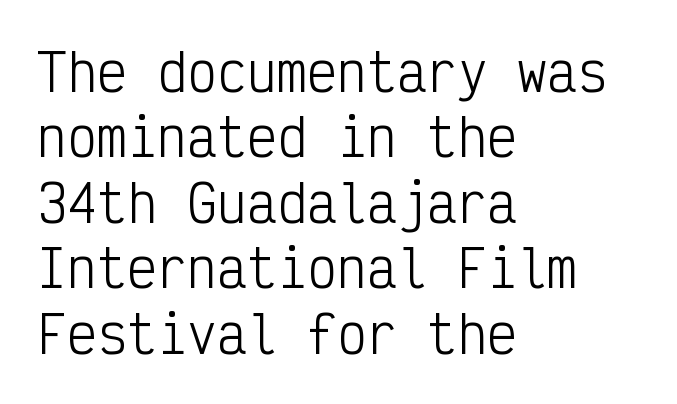
Q: Is the text bold? A: No.
Q: Is the text italic (slanted)? A: No, it is upright.
Q: Is the typeface a serif or a sans-serif typeface? A: Sans-serif.
Q: Is the text underlined? A: No.
Q: How is the paragraph aligned? A: Left-aligned.
Q: Is the spacing between letters normal or unusually wide? A: Normal.
Q: Is the spacing between lines tight, normal or loose? A: Normal.
Q: Width (condensed, normal, or wide)? A: Condensed.
Q: Stroke contrast? A: Low.
Q: x-height? A: Medium.
Q: Monospaced? A: Yes.
